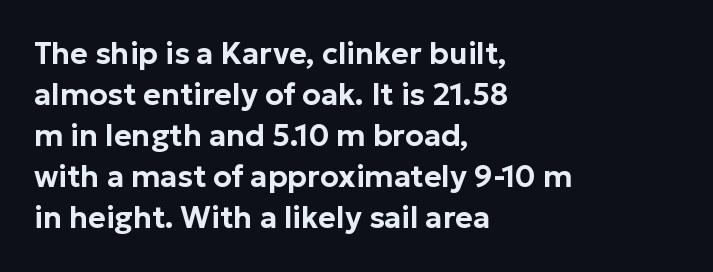
Q: Is the text italic (slanted)? A: No, it is upright.
Q: Is the typeface a serif or a sans-serif typeface? A: Sans-serif.
Q: Is the text underlined? A: No.
Q: How is the paragraph aligned? A: Left-aligned.
Q: Is the spacing between letters normal or unusually wide? A: Normal.
Q: Is the spacing between lines tight, normal or loose? A: Normal.
Q: Width (condensed, normal, or wide)? A: Normal.
Q: Stroke contrast? A: Low.
Q: x-height? A: Medium.
Q: Monospaced? A: No.
